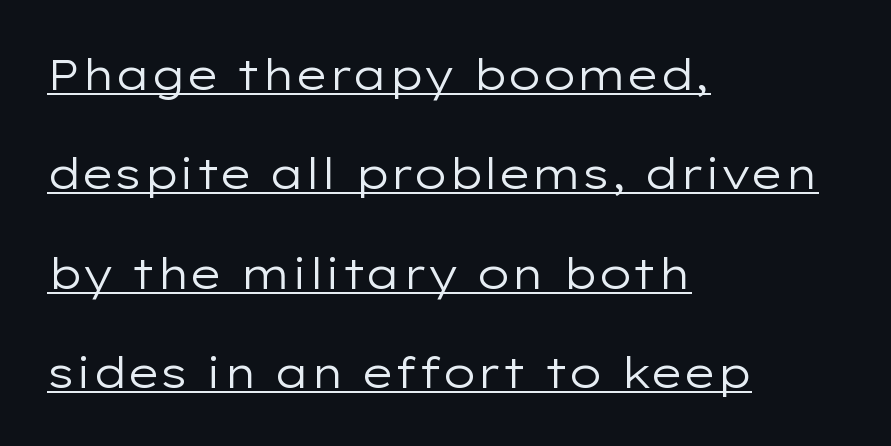
The image shows 43 px regular-weight, wide sans-serif type, upright; set left-aligned, loose line spacing (2.31x), normal letter spacing, underlined; low stroke contrast and a medium x-height.
